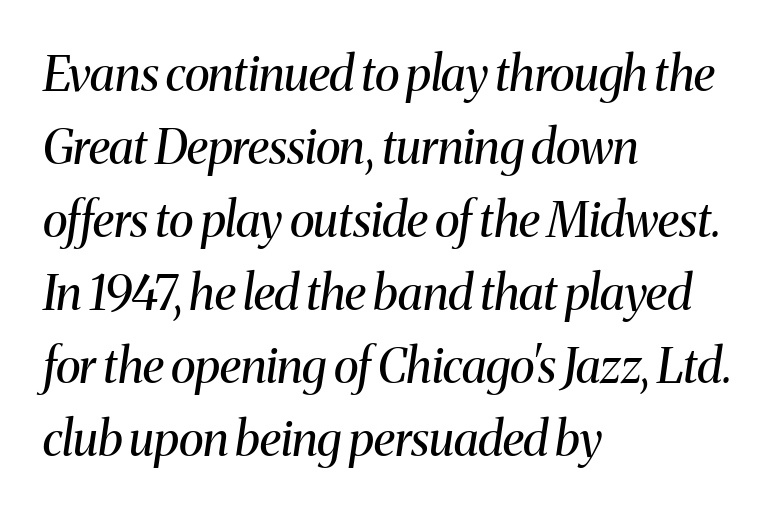
{"serif": "yes", "italic": "yes", "lean": "right", "slant_degrees": 8, "bold": "no", "weight": "regular", "width": "normal", "stroke_contrast": "medium", "x_height": "medium", "monospaced": "no", "underline": "no", "align": "left", "line_spacing": "normal", "line_spacing_ratio": 1.52, "letter_spacing": "normal", "letter_spacing_em": 0.0, "glyph_px": 48}
